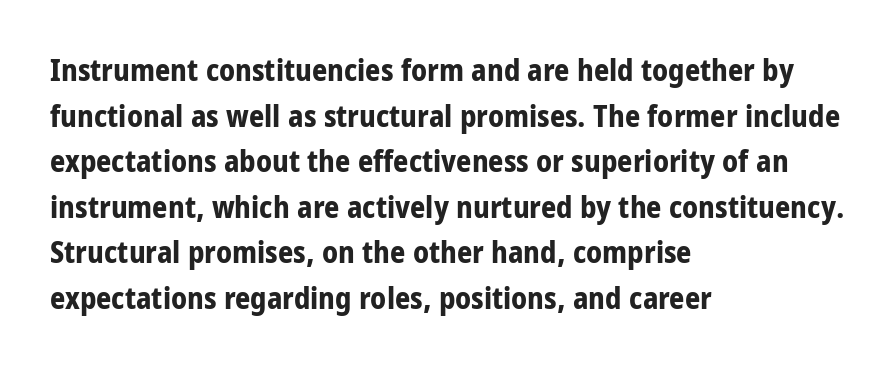
Plenty of ink on the page — the face is bold. A bare baseline throughout the passage. The face used here is proportionally spaced, like ordinary book or web type. This rendering employs a face without finishing strokes, i.e., a sans-serif. The passage is arranged the way most books set body copy — flush left.
